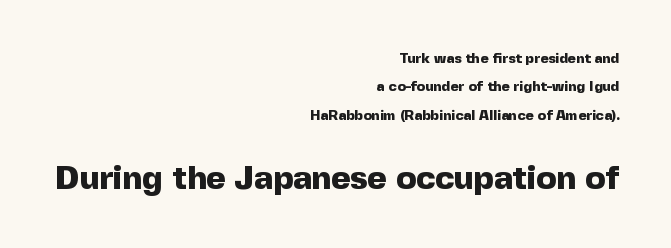
The designer went with a sans here, leaving each stem footless. As a designer I'd log this as weight 700, bold. The zone under the glyphs is completely vacant. Think of a printed novel: that variable character pitch is what you see here. The setting favours the right margin, as signatures and pull-quotes sometimes do. Nobody touched the tracking dial on this one.
